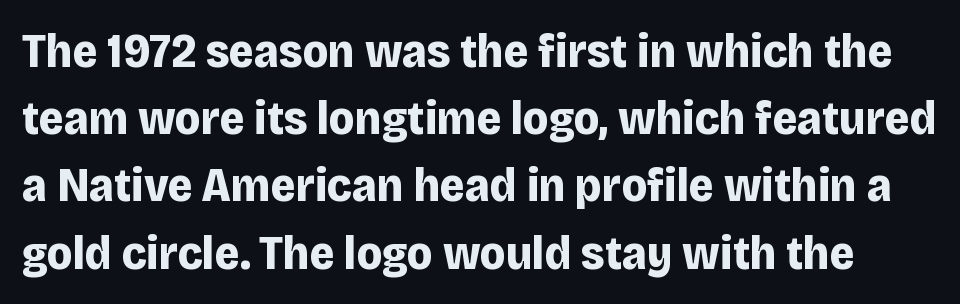
The image shows 48 px bold sans-serif type, upright; set normal line spacing (1.4x), normal letter spacing, not underlined; low stroke contrast and a large x-height.
